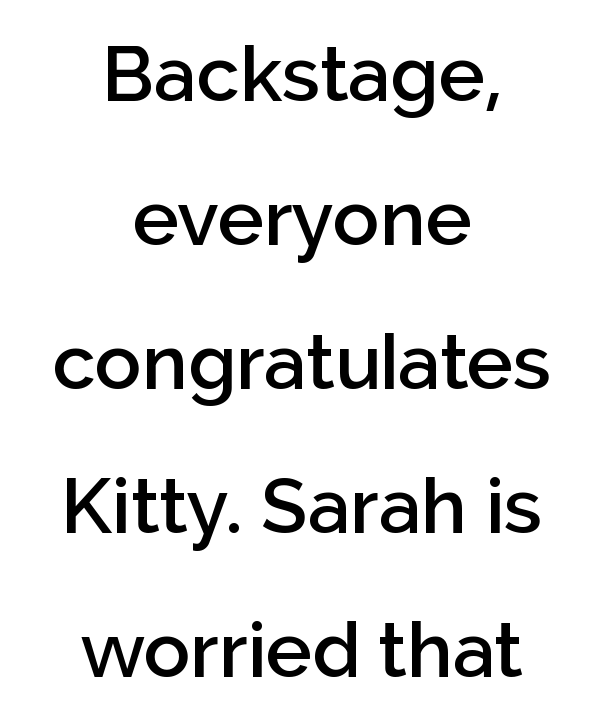
{"serif": "no", "italic": "no", "bold": "semi", "weight": "semibold", "width": "normal", "stroke_contrast": "low", "x_height": "medium", "monospaced": "no", "underline": "no", "align": "center", "line_spacing_ratio": 1.87, "letter_spacing": "normal", "letter_spacing_em": 0.0, "glyph_px": 77}
